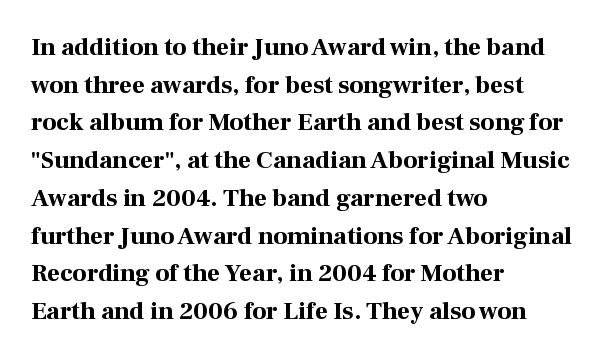
{"italic": "no", "bold": "yes", "underline": "no", "align": "left", "line_spacing": "normal", "line_spacing_ratio": 1.51, "letter_spacing": "normal", "letter_spacing_em": 0.0, "glyph_px": 25}
